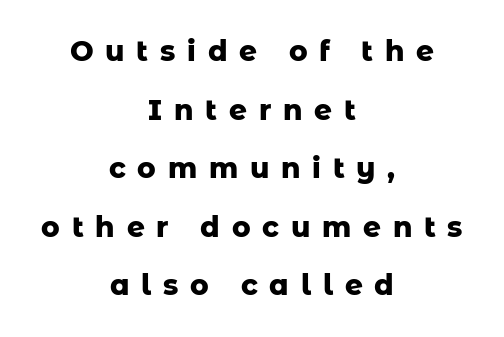
Q: Is the text bold? A: Yes.
Q: Is the text italic (slanted)? A: No, it is upright.
Q: Is the typeface a serif or a sans-serif typeface? A: Sans-serif.
Q: Is the text underlined? A: No.
Q: How is the paragraph aligned? A: Centered.
Q: Is the spacing between letters normal or unusually wide? A: Unusually wide.
Q: Is the spacing between lines tight, normal or loose? A: Loose.
Q: Width (condensed, normal, or wide)? A: Normal.
Q: Stroke contrast? A: Low.
Q: x-height? A: Medium.
Q: Monospaced? A: No.
